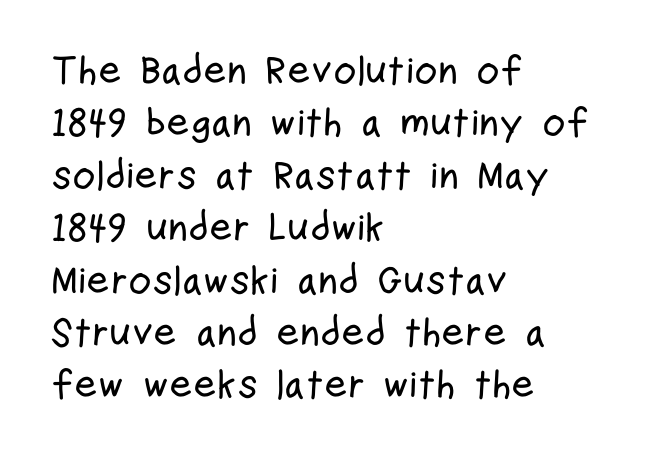
The image shows 40 px condensed sans-serif type, upright; set left-aligned, normal line spacing (1.31x), normal letter spacing, not underlined; low stroke contrast and a medium x-height.
